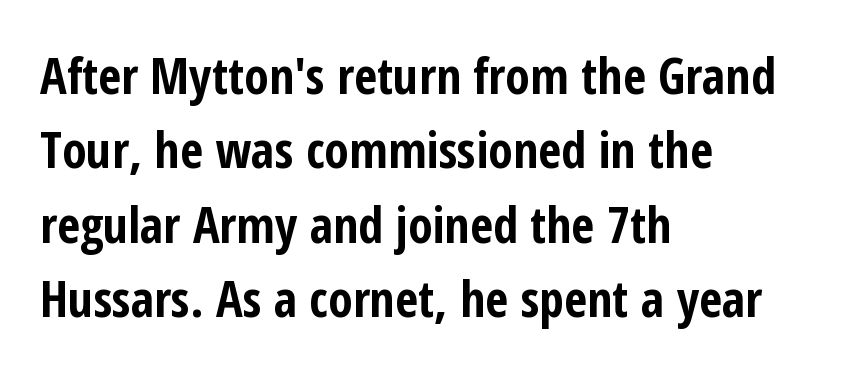
Q: Is the text bold? A: Yes.
Q: Is the text italic (slanted)? A: No, it is upright.
Q: Is the typeface a serif or a sans-serif typeface? A: Sans-serif.
Q: Is the text underlined? A: No.
Q: How is the paragraph aligned? A: Left-aligned.
Q: Is the spacing between letters normal or unusually wide? A: Normal.
Q: Is the spacing between lines tight, normal or loose? A: Normal.
Q: Width (condensed, normal, or wide)? A: Condensed.
Q: Stroke contrast? A: Low.
Q: x-height? A: Medium.
Q: Monospaced? A: No.
